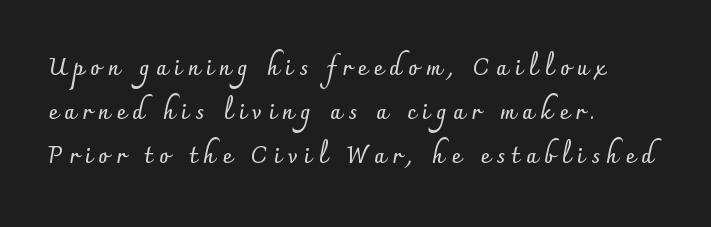
{"bold": "yes", "underline": "no", "align": "left", "line_spacing": "loose", "line_spacing_ratio": 1.99, "letter_spacing": "wide", "letter_spacing_em": 0.31, "glyph_px": 22}
